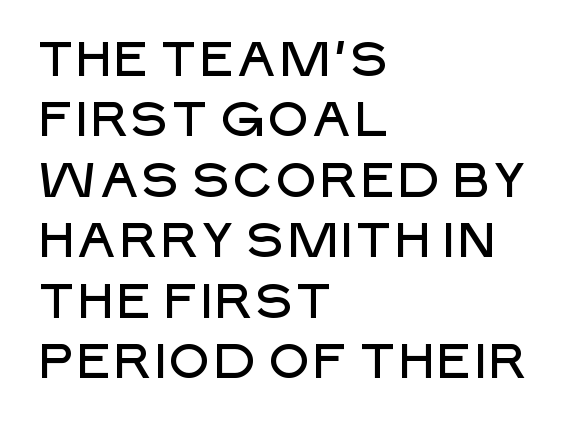
The lines sit at an ordinary, default distance from one another. Character widths vary here, with narrow letters taking less room than wide ones. The face used here is rendered with its standard letterfit. The type sits square on the baseline with zero lean. Visually the block forms a straight wall on the left and a jagged coastline on the right. Glance below the letters and you will spot only blank space.
